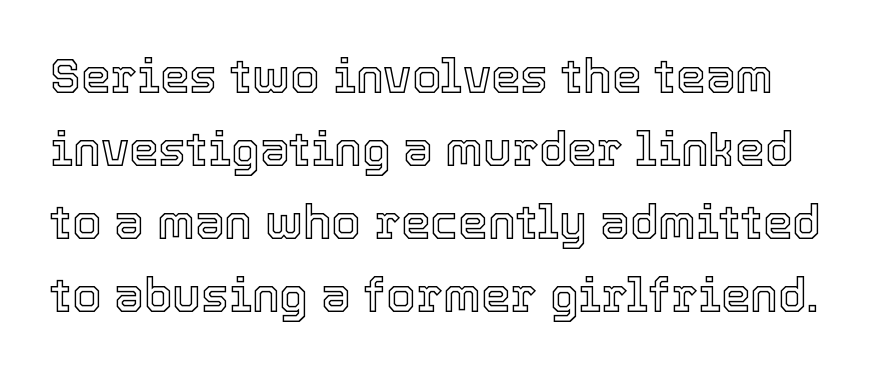
Plain, unruled lines of type. Spacing verdict: proportional, widths tailored to each character. Italic? Not at all — the glyphs are vertical. Whoever set this chose a conventional vertical rhythm. Standard letterfit; no display-style spreading of the glyphs.
